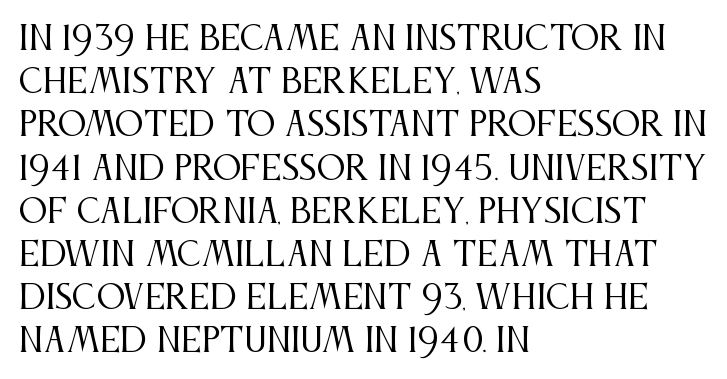
{"serif": "yes", "italic": "no", "bold": "no", "weight": "regular", "width": "condensed", "stroke_contrast": "medium", "x_height": "large", "monospaced": "no", "underline": "no", "align": "left", "line_spacing": "normal", "line_spacing_ratio": 1.35, "letter_spacing": "normal", "letter_spacing_em": 0.0, "glyph_px": 32}
